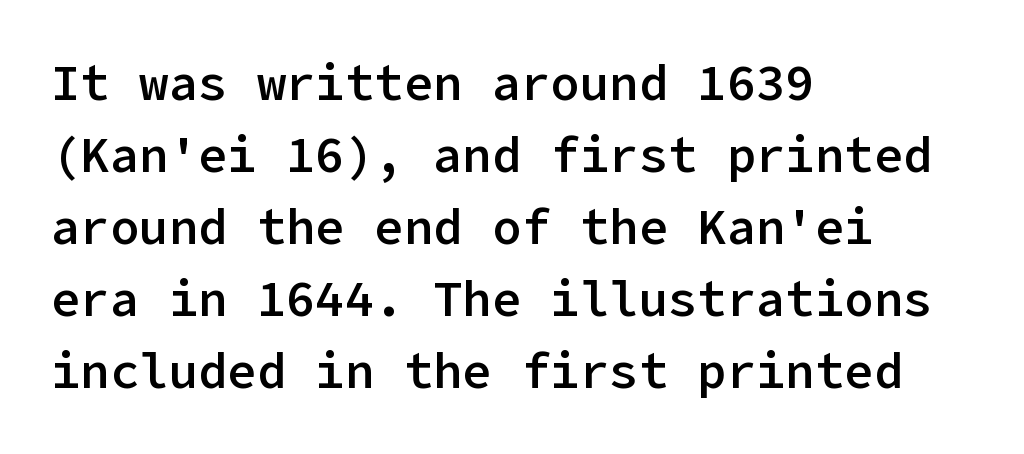
Is the letter spacing exaggerated? No — it looks like the ordinary default. Each line starts at the same left margin while the right side varies. These words are printed semibold, heavier than regular yet not bold. Rule under the text: the space is simply empty.
